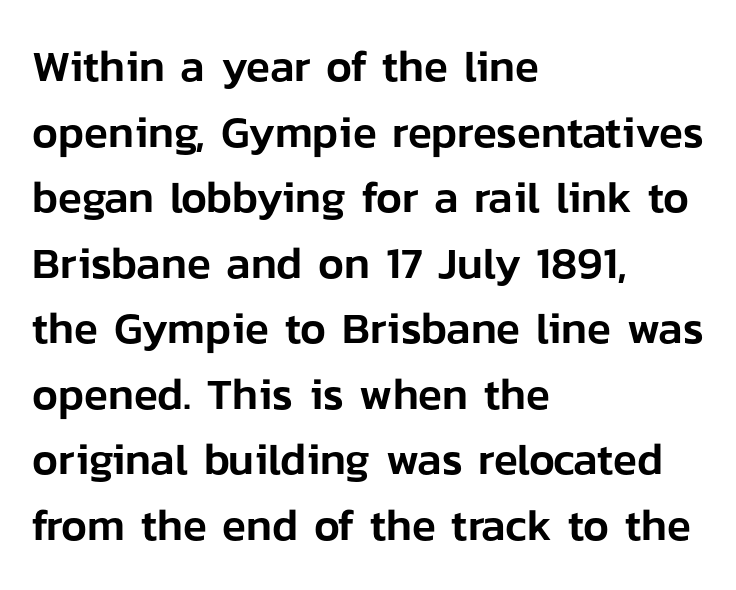
Q: Is the text italic (slanted)? A: No, it is upright.
Q: Is the typeface a serif or a sans-serif typeface? A: Sans-serif.
Q: Is the text underlined? A: No.
Q: How is the paragraph aligned? A: Left-aligned.
Q: Is the spacing between letters normal or unusually wide? A: Normal.
Q: Is the spacing between lines tight, normal or loose? A: Normal.
Q: Width (condensed, normal, or wide)? A: Normal.
Q: Stroke contrast? A: Low.
Q: x-height? A: Medium.
Q: Monospaced? A: No.
